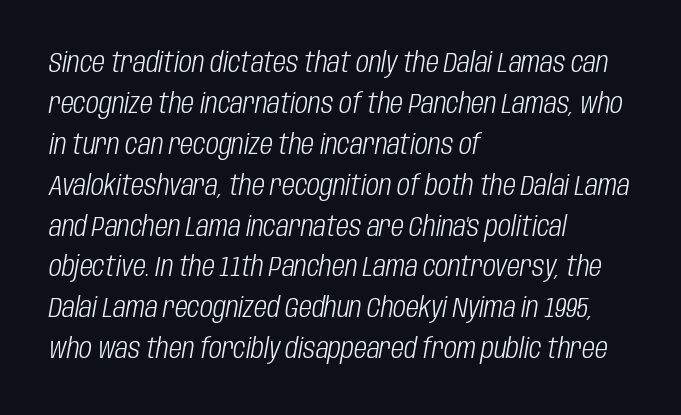
The image shows 28 px light, condensed type, italic (leaning right); set left-aligned, normal line spacing (1.46x), normal letter spacing, not underlined; low stroke contrast and a large x-height.
